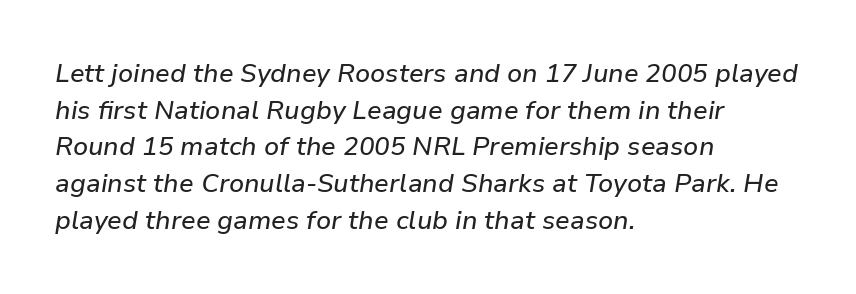
The image shows 26 px text type, italic (leaning right); set left-aligned, normal line spacing (1.41x), normal letter spacing, not underlined.
